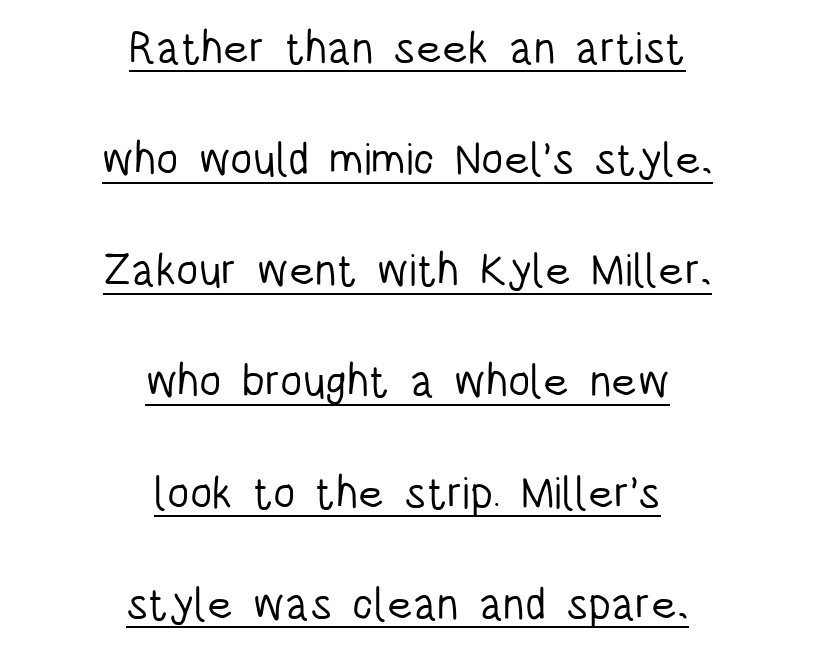
The image shows 45 px light, condensed sans-serif type, upright; set centered, loose line spacing (2.47x), normal letter spacing, underlined; low stroke contrast and a large x-height.
